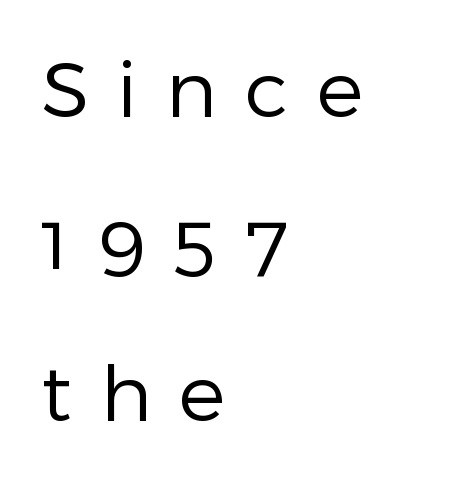
Q: Is the text bold? A: No.
Q: Is the text italic (slanted)? A: No, it is upright.
Q: Is the typeface a serif or a sans-serif typeface? A: Sans-serif.
Q: Is the text underlined? A: No.
Q: How is the paragraph aligned? A: Left-aligned.
Q: Is the spacing between letters normal or unusually wide? A: Unusually wide.
Q: Is the spacing between lines tight, normal or loose? A: Loose.
Q: Width (condensed, normal, or wide)? A: Normal.
Q: Stroke contrast? A: Low.
Q: x-height? A: Medium.
Q: Monospaced? A: No.
